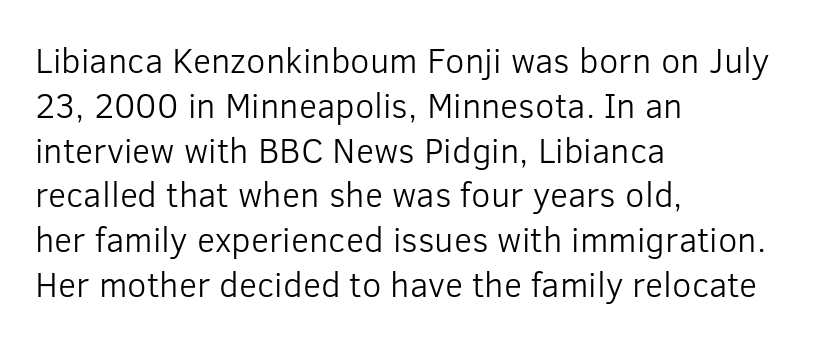
{"serif": "no", "italic": "no", "bold": "no", "weight": "light", "width": "normal", "stroke_contrast": "low", "x_height": "medium", "monospaced": "no", "underline": "no", "align": "left", "line_spacing": "normal", "line_spacing_ratio": 1.28, "letter_spacing": "normal", "letter_spacing_em": 0.0, "glyph_px": 35}
